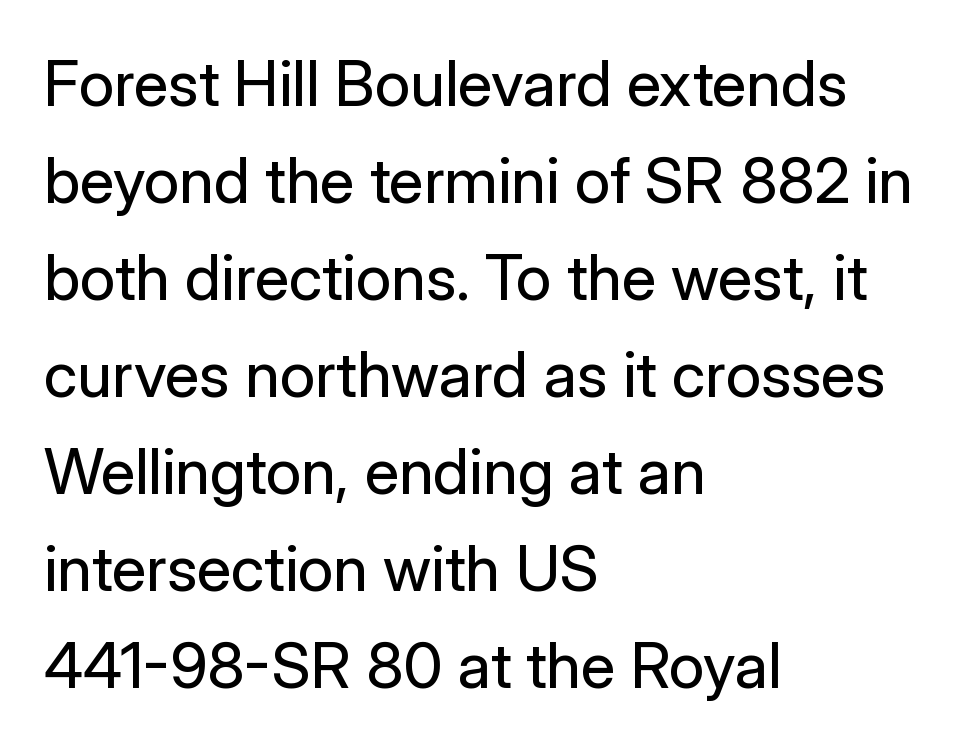
{"serif": "no", "italic": "no", "bold": "no", "weight": "regular", "width": "normal", "stroke_contrast": "low", "x_height": "medium", "monospaced": "no", "underline": "no", "align": "left", "line_spacing": "normal", "line_spacing_ratio": 1.54, "letter_spacing": "normal", "letter_spacing_em": 0.0, "glyph_px": 63}
